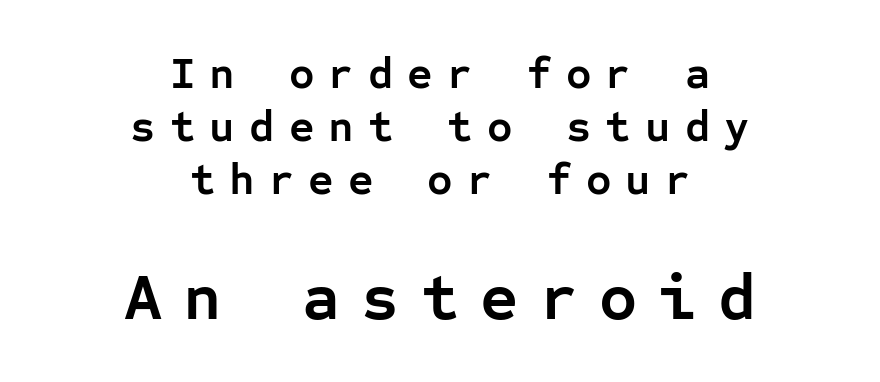
{"serif": "no", "italic": "no", "bold": "yes", "weight": "semibold", "width": "normal", "stroke_contrast": "low", "x_height": "medium", "monospaced": "yes", "underline": "no", "align": "center", "line_spacing_ratio": 1.2, "letter_spacing": "wide", "letter_spacing_em": 0.32, "larger_block": "second", "size_ratio": 1.5, "glyph_px": 66}
